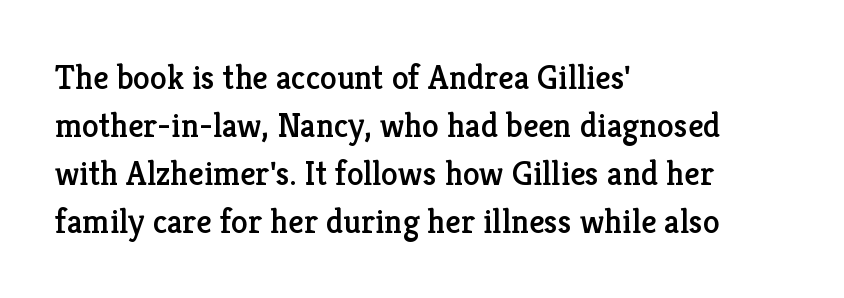
Inter-character spacing is left at the font's built-in metrics. Type without underlining. Layout note: lines flush left. No italicization has been applied; the sample stays upright. The rendering uses natural spacing where letterforms have individual widths.
